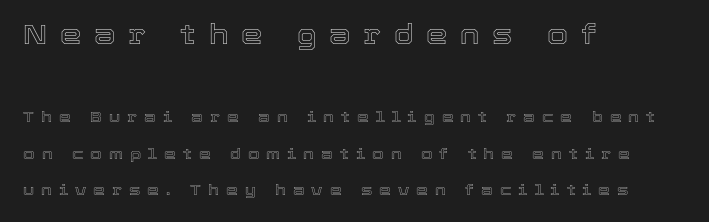
Descenders hang freely into open space. There is plenty of visible air inserted between adjacent glyphs. These lines stack with their left ends in a neat column. A great deal of white space separates one row of letters from the next.
